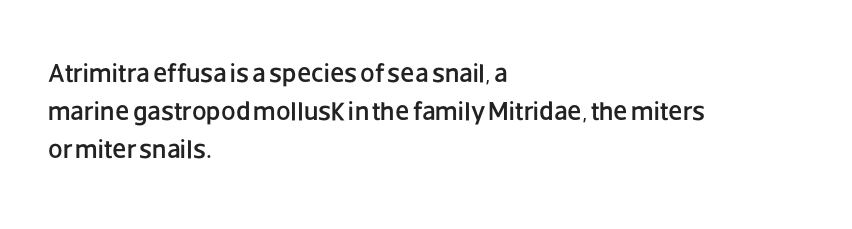
Vertical strokes here are truly vertical. Inter-character spacing is left at the font's built-in metrics. Beneath every word, the page is bare. The typesetter chose a ragged-right arrangement here. Quick note: interline space is typical.
